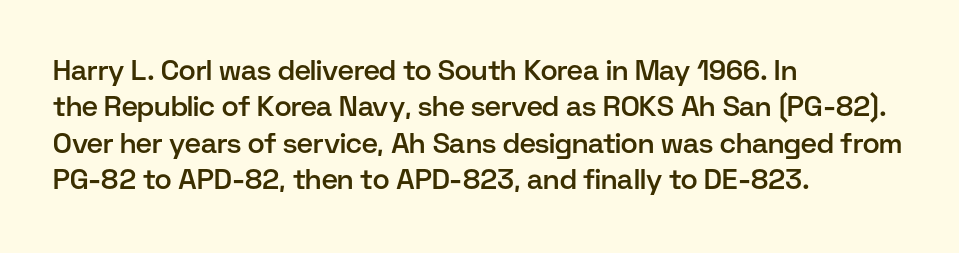
Reading down the block, your eye returns to a fixed left position each line. A normal amount of white space separates one row of letters from the next. Underlining? Definitely not there. Observe the absence of serifs on each vertical stroke in this sample. Bold? Not quite — semibold, heavier than regular but stopping short. Unlike italic type, these characters show no tilt at all.
